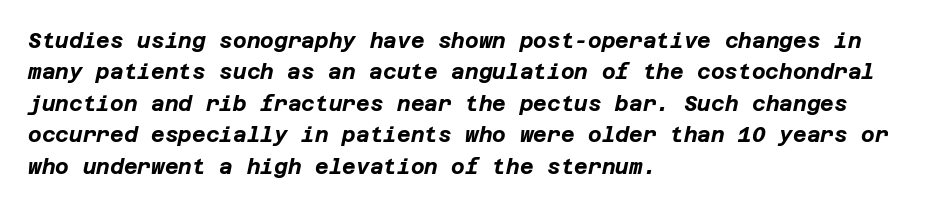
The image shows 21 px bold type, italic (leaning right); set left-aligned, normal line spacing (1.5x), normal letter spacing, not underlined.
